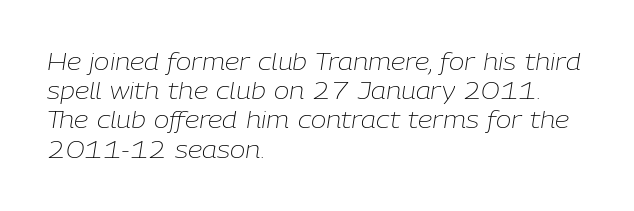
Q: Is the text bold? A: No.
Q: Is the text italic (slanted)? A: Yes, it leans right by about 9 degrees.
Q: Is the text underlined? A: No.
Q: How is the paragraph aligned? A: Left-aligned.
Q: Is the spacing between letters normal or unusually wide? A: Normal.
Q: Is the spacing between lines tight, normal or loose? A: Normal.
